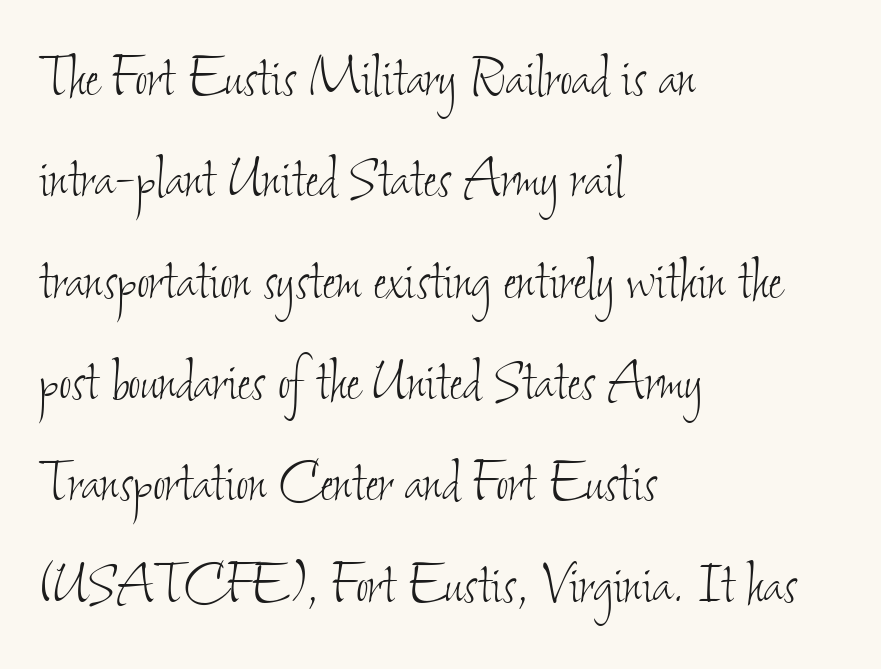
Q: Is the text bold? A: No.
Q: Is the text underlined? A: No.
Q: How is the paragraph aligned? A: Left-aligned.
Q: Is the spacing between letters normal or unusually wide? A: Normal.
Q: Is the spacing between lines tight, normal or loose? A: Normal.
Q: Width (condensed, normal, or wide)? A: Condensed.
Q: Stroke contrast? A: Low.
Q: x-height? A: Small.
Q: Monospaced? A: No.
